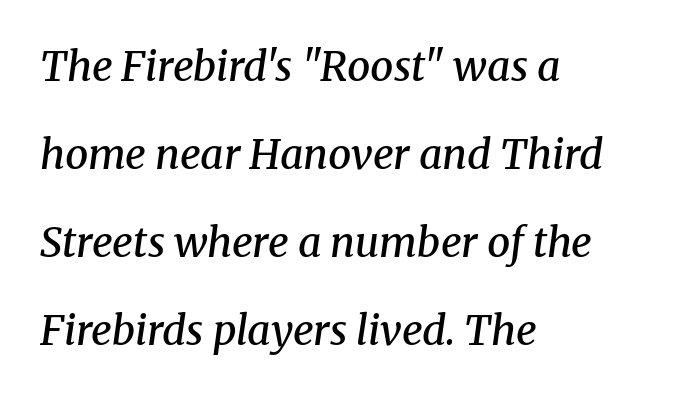
Tall strokes in this sample are angled rather than plumb. You could call the tracking neutral — neither tight nor loose. These lines are rendered in a variable-pitch font. Check the space under the baseline: it is left empty.
